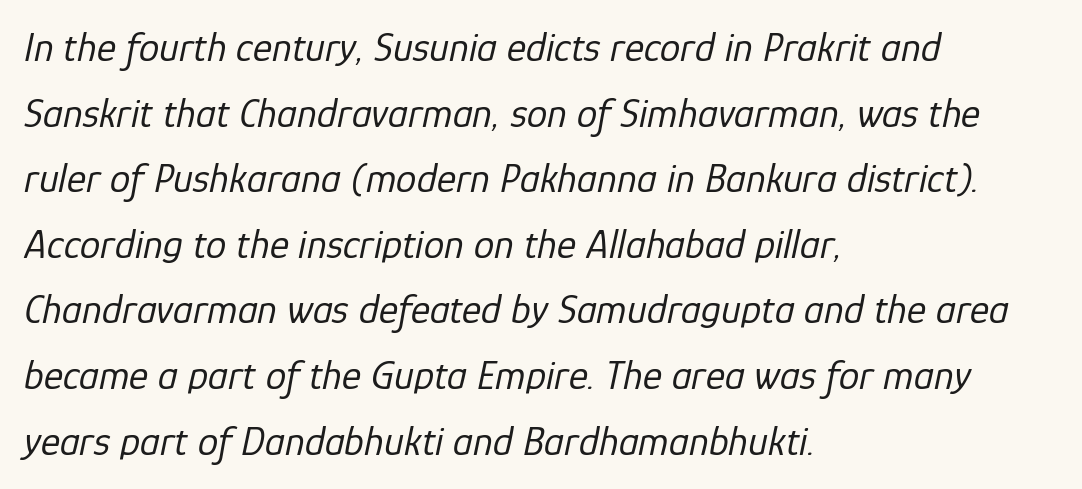
Spacing between characters is what you'd get straight out of the box. Here the designer chose a conventional face with non-uniform glyph widths. The typography opts for an oblique posture over an upright one. What's the leading like? Ordinary, nothing unusual. Each row of text sits above clean, open space. A quiet, ordinary-to-light weight characterises the typeface.
